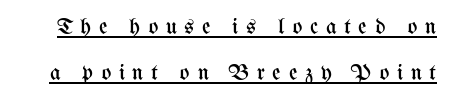
{"italic": "no", "bold": "no", "underline": "yes", "line_spacing": "loose", "line_spacing_ratio": 2.02, "letter_spacing": "wide", "letter_spacing_em": 0.33, "glyph_px": 23}
